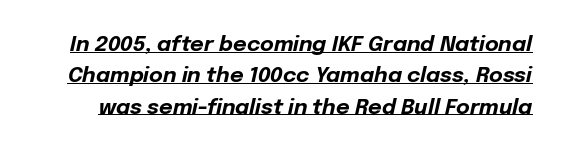
The image shows 21 px bold type, italic (leaning right); set normal line spacing (1.49x), normal letter spacing, underlined.
